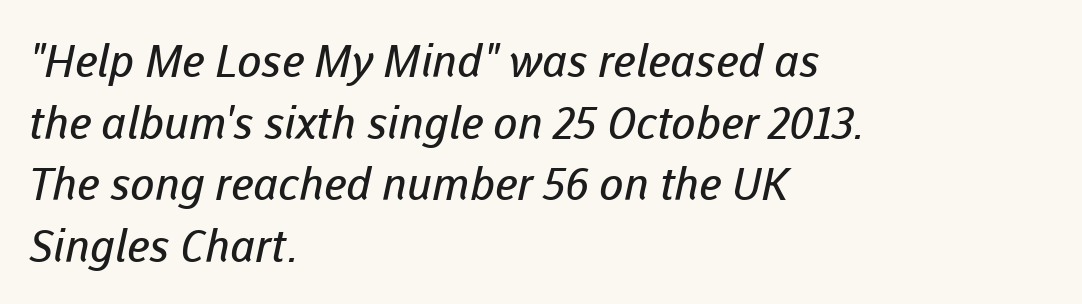
Q: Is the text bold? A: No.
Q: Is the typeface a serif or a sans-serif typeface? A: Sans-serif.
Q: Is the text underlined? A: No.
Q: How is the paragraph aligned? A: Left-aligned.
Q: Is the spacing between letters normal or unusually wide? A: Normal.
Q: Is the spacing between lines tight, normal or loose? A: Normal.
Q: Width (condensed, normal, or wide)? A: Normal.
Q: Stroke contrast? A: Low.
Q: x-height? A: Medium.
Q: Monospaced? A: No.
